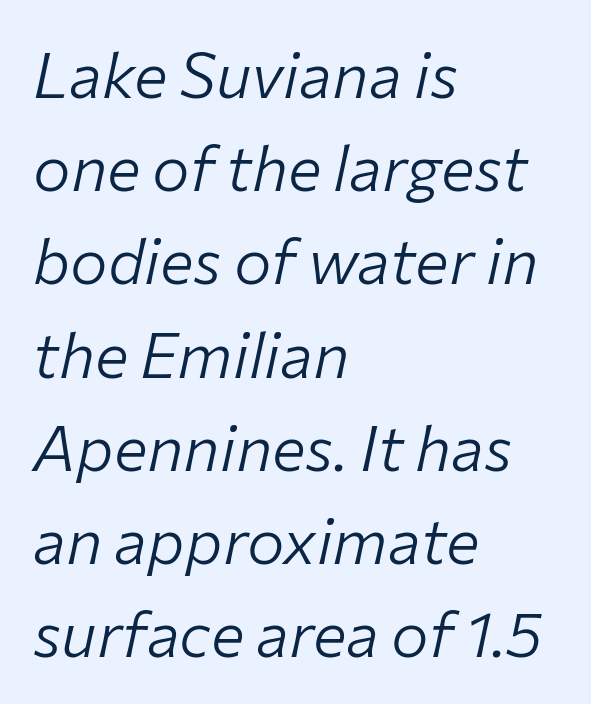
Q: Is the text bold? A: No.
Q: Is the text italic (slanted)? A: Yes, it leans right by about 12 degrees.
Q: Is the text underlined? A: No.
Q: How is the paragraph aligned? A: Left-aligned.
Q: Is the spacing between letters normal or unusually wide? A: Normal.
Q: Is the spacing between lines tight, normal or loose? A: Normal.
Q: Width (condensed, normal, or wide)? A: Normal.
Q: Stroke contrast? A: Low.
Q: x-height? A: Medium.
Q: Monospaced? A: No.
